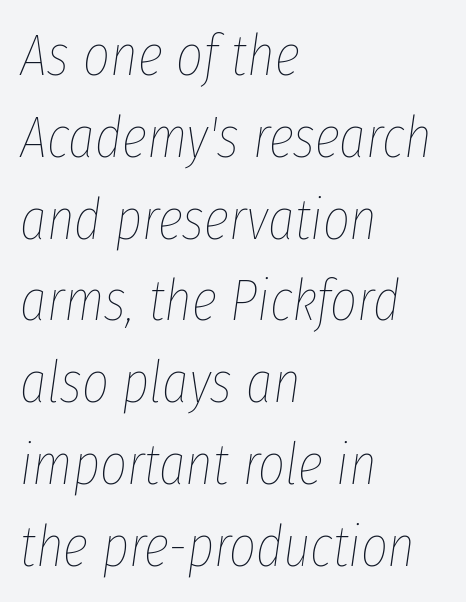
The image shows 58 px thin, condensed type, italic (leaning right); set left-aligned, normal line spacing (1.41x), normal letter spacing, not underlined; low stroke contrast and a medium x-height.
